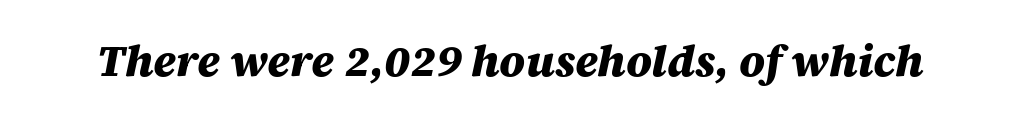
In terms of posture, this sample is oblique. Each letter keeps its own natural width here, so spacing adapts to shape. The strip under each line holds only bare page. Default kerning and tracking; the words read as compact shapes. Caption: bold face, heavy strokes.
